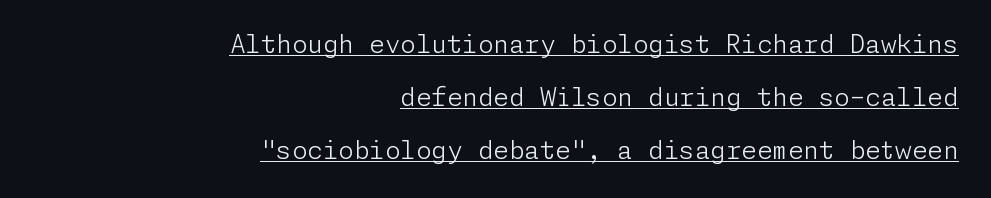
Q: Is the text bold? A: No.
Q: Is the text italic (slanted)? A: No, it is upright.
Q: Is the text underlined? A: Yes.
Q: How is the paragraph aligned? A: Right-aligned.
Q: Is the spacing between letters normal or unusually wide? A: Normal.
Q: Is the spacing between lines tight, normal or loose? A: Loose.
